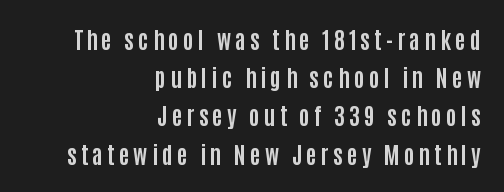
{"italic": "no", "bold": "yes", "underline": "no", "align": "right", "line_spacing": "normal", "line_spacing_ratio": 1.66, "glyph_px": 23}
